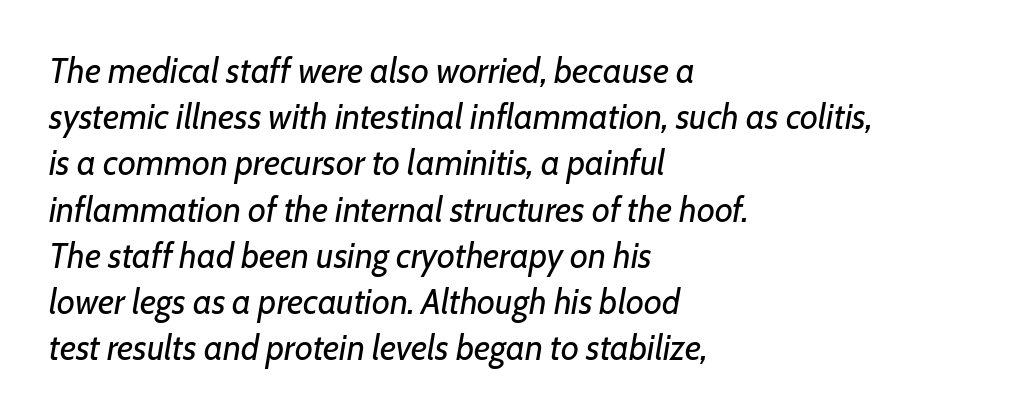
Visually the block forms a straight wall on the left and a jagged coastline on the right. The letterforms sit at book weight or below. The glyphs look as if they've been sheared to an angle. Type without underlining.
